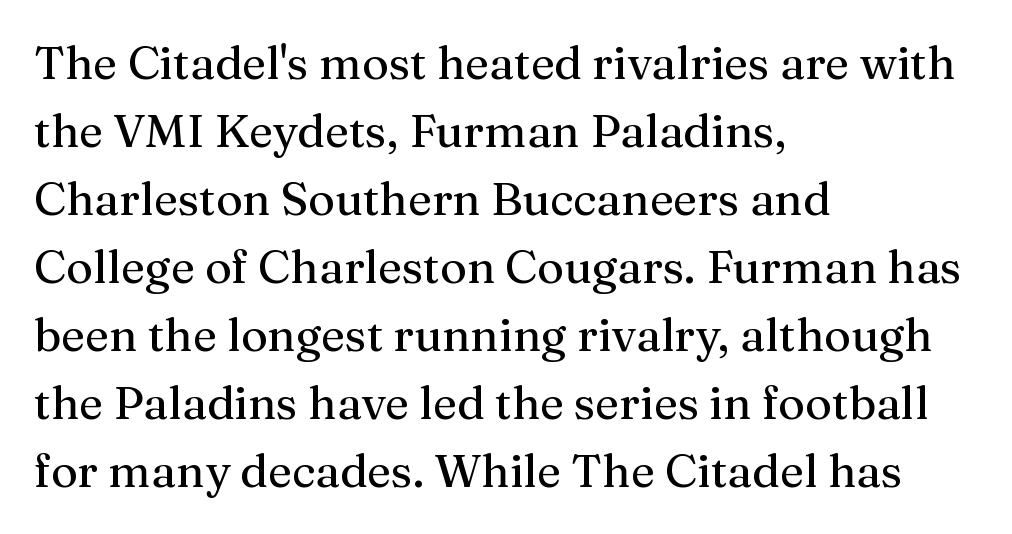
The image shows 46 px serif type, upright; set left-aligned, normal line spacing (1.48x), normal letter spacing, not underlined; medium stroke contrast and a medium x-height.
